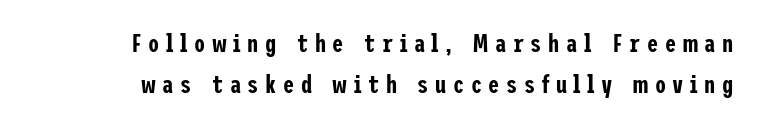
The image shows 25 px text type, upright; set normal line spacing (1.65x), unusually wide letter spacing (+0.26 em), not underlined.
